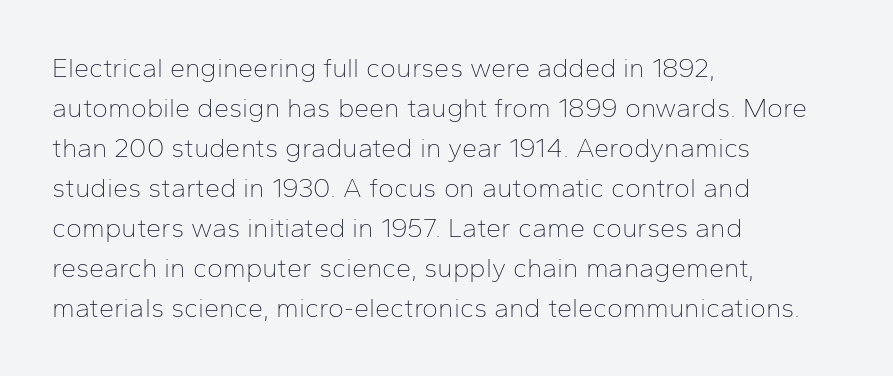
{"italic": "no", "bold": "no", "underline": "no", "align": "left", "line_spacing": "normal", "line_spacing_ratio": 1.48, "letter_spacing": "normal", "letter_spacing_em": 0.0, "glyph_px": 27}
